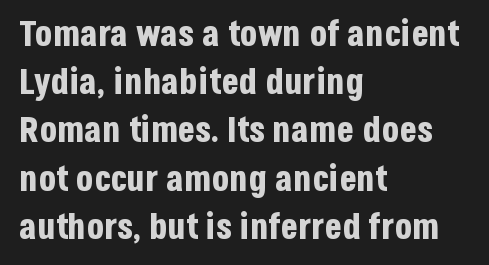
{"serif": "no", "italic": "no", "bold": "yes", "weight": "bold", "width": "condensed", "stroke_contrast": "low", "x_height": "large", "monospaced": "no", "underline": "no", "align": "left", "line_spacing": "normal", "line_spacing_ratio": 1.34, "letter_spacing": "normal", "letter_spacing_em": 0.0, "glyph_px": 36}
